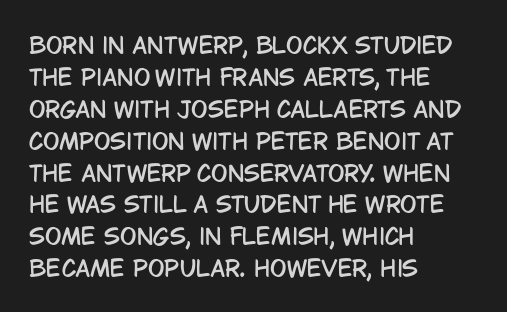
{"italic": "no", "underline": "no", "align": "left", "line_spacing": "normal", "line_spacing_ratio": 1.45, "letter_spacing": "normal", "letter_spacing_em": 0.0, "glyph_px": 22}
